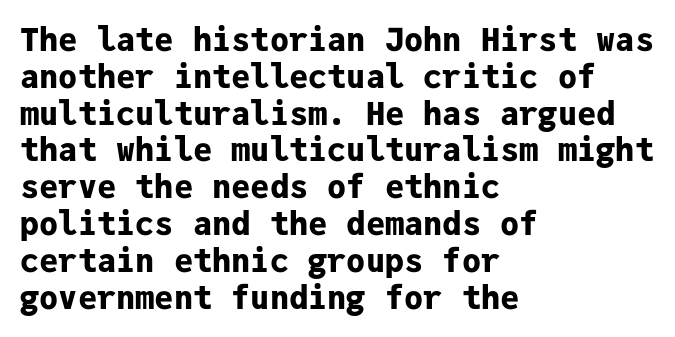
Compared with a centered layout, this one pins lines to the left instead. The strokes are fattened all the way to bold. To sum up the face: it is a sans, with no serifs. Spacing verdict: monospaced, one width for all characters. Letter spacing: default. In terms of leading, this rendering errs on the cramped side.
